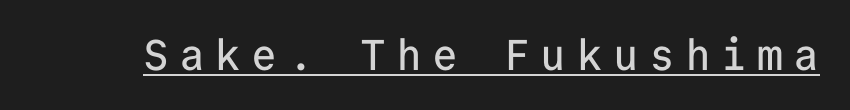
{"serif": "no", "italic": "no", "width": "normal", "stroke_contrast": "low", "x_height": "medium", "monospaced": "yes", "underline": "yes", "letter_spacing": "wide", "letter_spacing_em": 0.24, "glyph_px": 43}
